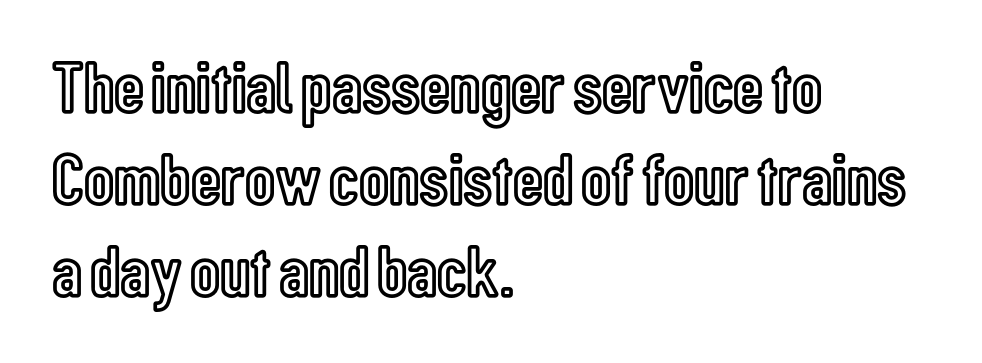
Default kerning and tracking; the words read as compact shapes. Descenders are the only things crossing below the line. Is this a fixed-width face? No — the glyphs have proportional, varying widths. Leftover space on each line is placed entirely after the last word.
